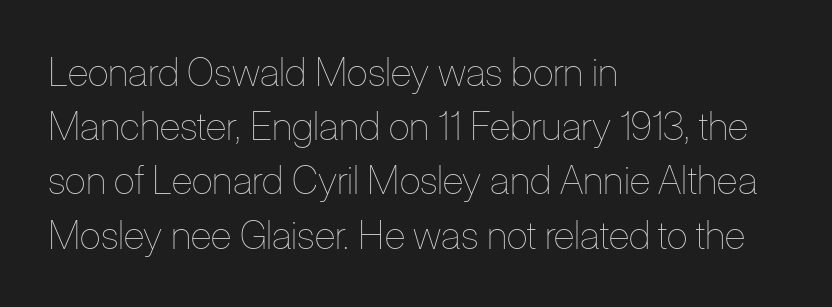
The image shows 39 px thin, condensed type, upright; set left-aligned, normal line spacing (1.39x), normal letter spacing, not underlined; low stroke contrast and a medium x-height.
